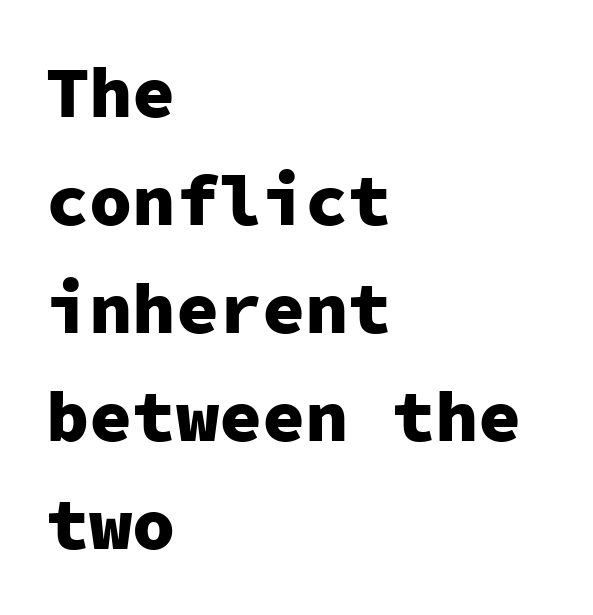
{"serif": "no", "italic": "no", "bold": "yes", "weight": "heavy", "width": "normal", "stroke_contrast": "low", "x_height": "medium", "monospaced": "yes", "underline": "no", "align": "left", "line_spacing": "normal", "line_spacing_ratio": 1.5, "letter_spacing": "normal", "letter_spacing_em": 0.0, "glyph_px": 72}
